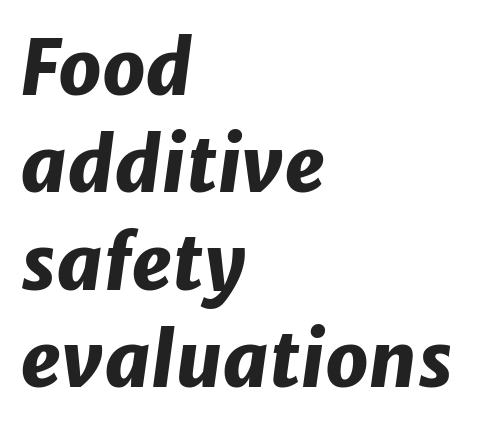
The image shows 76 px heavy type, italic (leaning right); set left-aligned, normal line spacing (1.28x), normal letter spacing, not underlined; low stroke contrast and a medium x-height.
